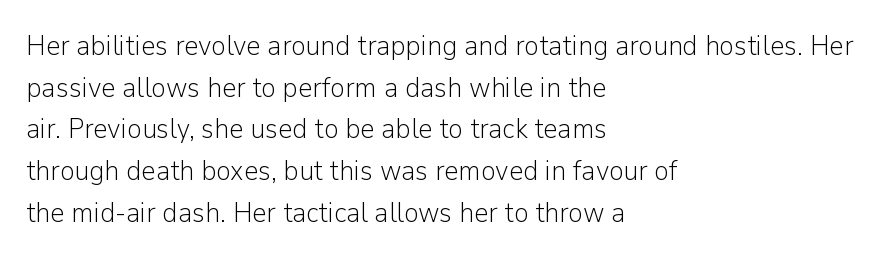
{"serif": "no", "italic": "no", "bold": "no", "weight": "light", "width": "normal", "stroke_contrast": "low", "x_height": "medium", "monospaced": "no", "underline": "no", "align": "left", "line_spacing": "normal", "line_spacing_ratio": 1.49, "letter_spacing": "normal", "letter_spacing_em": 0.0, "glyph_px": 28}
